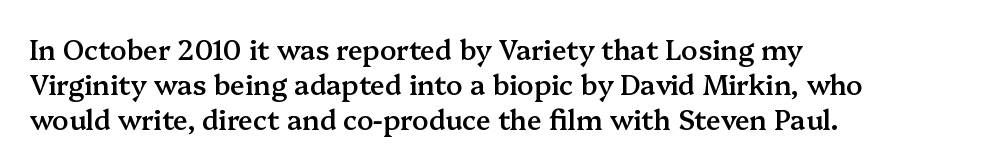
{"italic": "no", "bold": "semi", "underline": "no", "align": "left", "line_spacing": "normal", "line_spacing_ratio": 1.29, "letter_spacing": "normal", "letter_spacing_em": 0.0, "glyph_px": 27}
